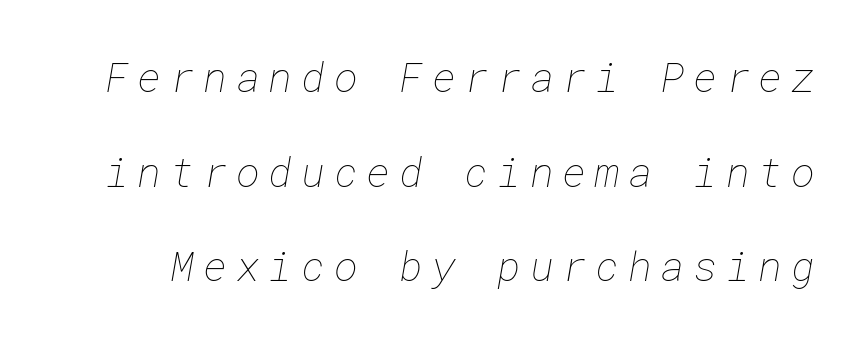
Regarding leading, the lines here are spaced well apart. Here the glyphs are tracked loosely, breaking word shapes into spaced letters. Vertical stems look standard width or narrower in stroke. Descenders hang freely into open space.
